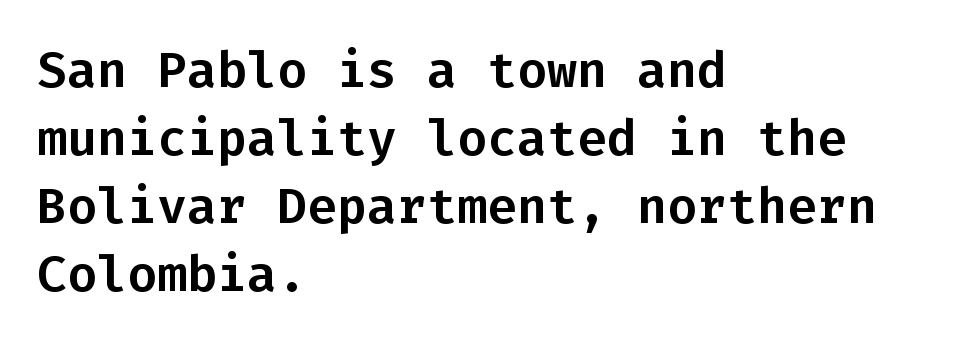
{"serif": "no", "italic": "no", "width": "normal", "stroke_contrast": "low", "x_height": "medium", "monospaced": "yes", "underline": "no", "align": "left", "line_spacing": "normal", "line_spacing_ratio": 1.36, "letter_spacing": "normal", "letter_spacing_em": 0.0, "glyph_px": 50}
